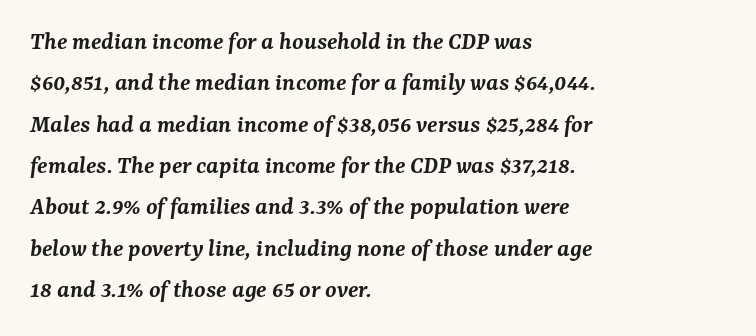
The image shows 26 px text type, italic (leaning right); set left-aligned, normal line spacing (1.59x), normal letter spacing, not underlined.
